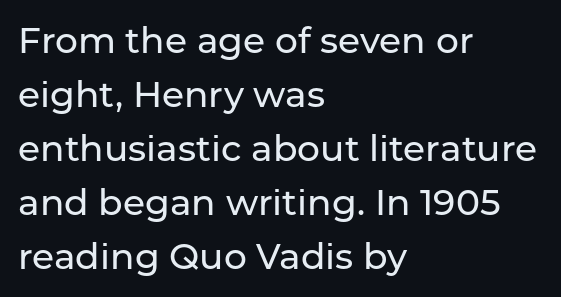
{"serif": "no", "italic": "no", "width": "normal", "stroke_contrast": "low", "x_height": "medium", "monospaced": "no", "underline": "no", "align": "left", "line_spacing": "normal", "line_spacing_ratio": 1.5, "letter_spacing": "normal", "letter_spacing_em": 0.0, "glyph_px": 36}
